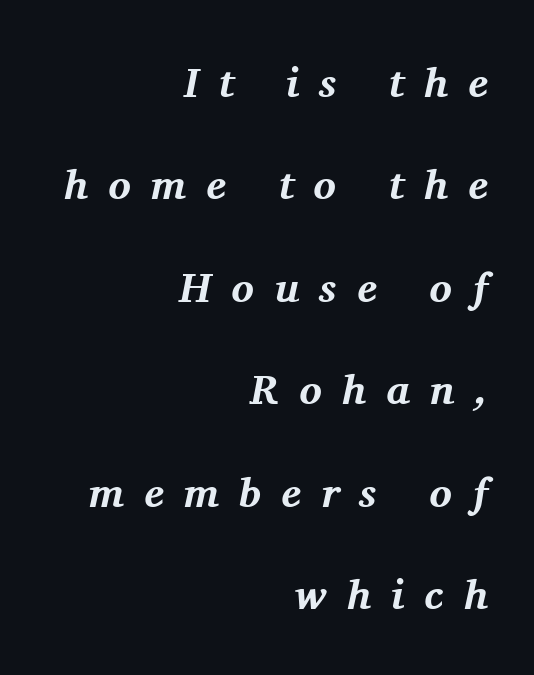
In terms of letterspacing, this is a distinctly airy, spread setting. Leading is clearly above the norm, producing a sparse column. Do the characters align in a grid? No, the font is proportional. The face used here has a pronounced slope to its letters. Underline: absent. Typographic density is high because the face is bold.
